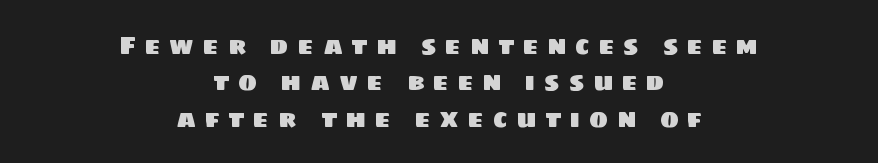
The image shows 25 px text type; set centered, normal line spacing (1.46x), unusually wide letter spacing (+0.35 em), not underlined.
